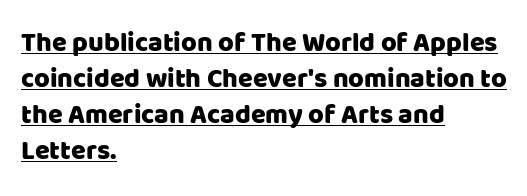
The image shows 27 px text type, upright; set left-aligned, normal line spacing (1.33x), normal letter spacing, underlined.
